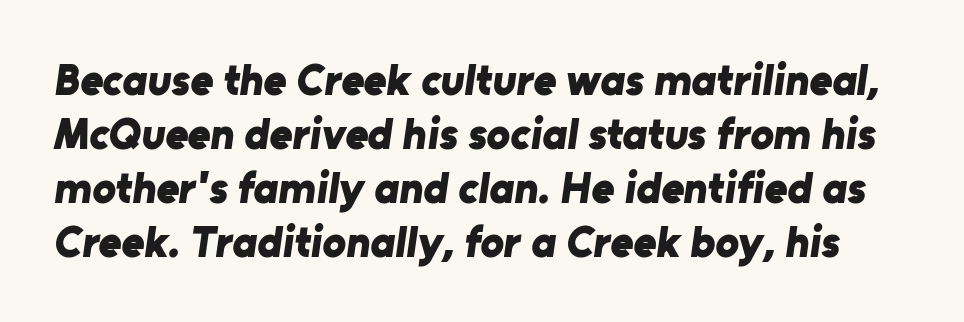
Q: Is the text bold? A: Yes.
Q: Is the typeface a serif or a sans-serif typeface? A: Sans-serif.
Q: Is the text underlined? A: No.
Q: Is the spacing between letters normal or unusually wide? A: Normal.
Q: Width (condensed, normal, or wide)? A: Normal.
Q: Stroke contrast? A: Low.
Q: x-height? A: Medium.
Q: Monospaced? A: No.
